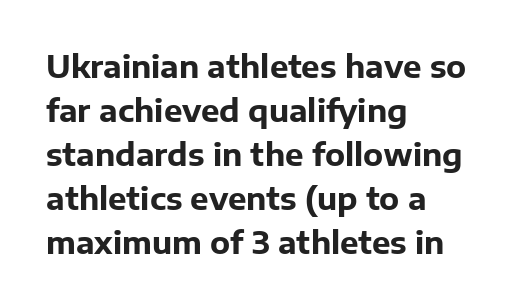
The image shows 31 px bold sans-serif type, upright; set left-aligned, normal line spacing (1.42x), normal letter spacing, not underlined; low stroke contrast and a medium x-height.
